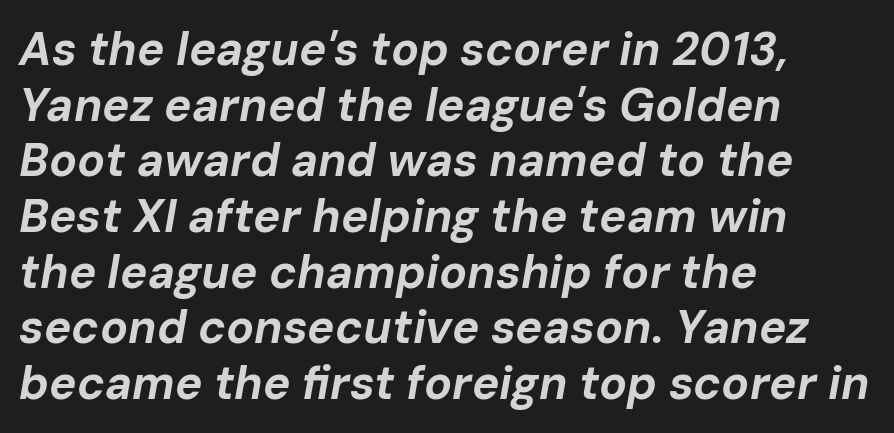
The image shows 46 px bold type, italic (leaning right); set left-aligned, line spacing 1.21x, normal letter spacing, not underlined; low stroke contrast and a medium x-height.
